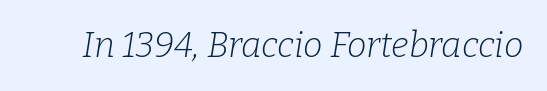
{"serif": "yes", "italic": "yes", "lean": "right", "slant_degrees": 9, "bold": "no", "weight": "light", "width": "normal", "stroke_contrast": "low", "x_height": "medium", "monospaced": "no", "underline": "no", "letter_spacing": "normal", "letter_spacing_em": 0.0, "glyph_px": 35}
